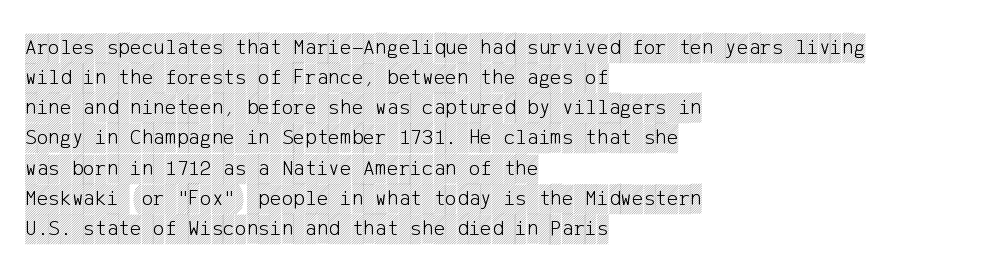
The lettering stays uniformly vertical, giving the passage a roman look. The text block is weighted toward the left margin, trailing off unevenly rightward. A typesetter would call this zero additional tracking. Evenly set lines give the paragraph a standard silhouette.
